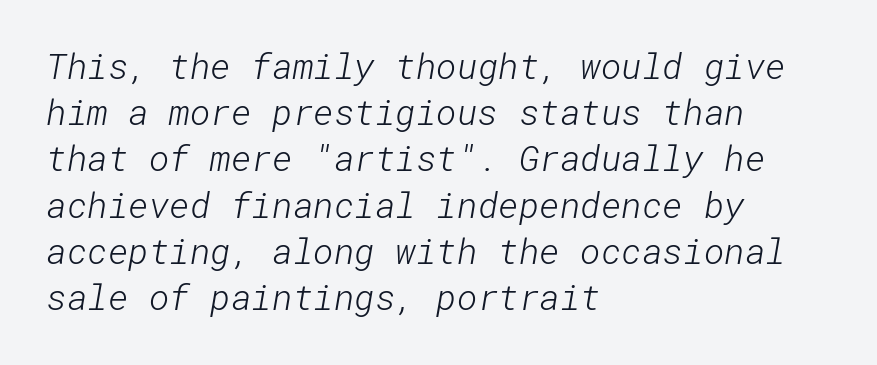
The image shows 35 px light sans-serif type; set left-aligned, normal line spacing (1.32x), normal letter spacing, not underlined; low stroke contrast and a medium x-height.
